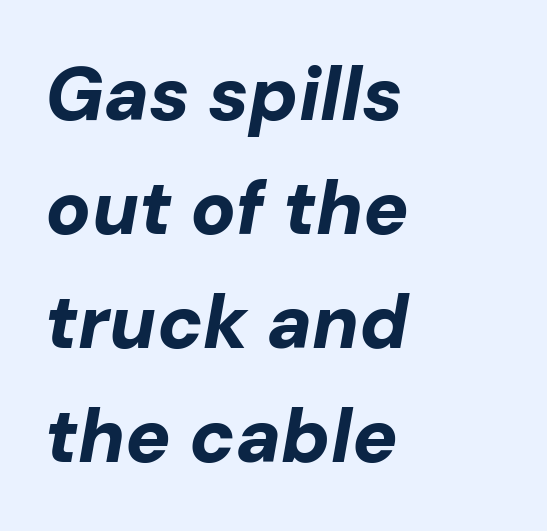
The image shows 75 px bold type, italic (leaning right); set left-aligned, normal line spacing (1.52x), normal letter spacing, not underlined; low stroke contrast and a medium x-height.
